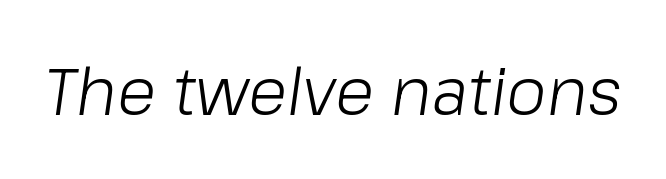
Compared with typical body copy, the letter spacing here is the same. Weight: not bold — regular or lighter. Style check: oblique. Letters rest on an invisible, unmarked baseline.
